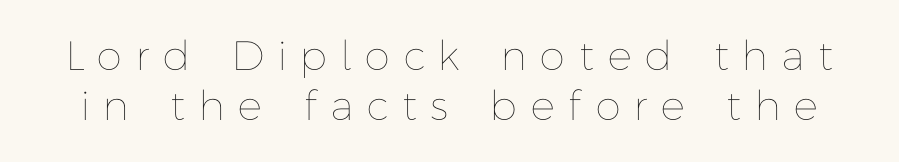
Q: Is the text bold? A: No.
Q: Is the text italic (slanted)? A: No, it is upright.
Q: Is the text underlined? A: No.
Q: Is the spacing between letters normal or unusually wide? A: Unusually wide.
Q: Width (condensed, normal, or wide)? A: Normal.
Q: Stroke contrast? A: Low.
Q: x-height? A: Medium.
Q: Monospaced? A: No.
